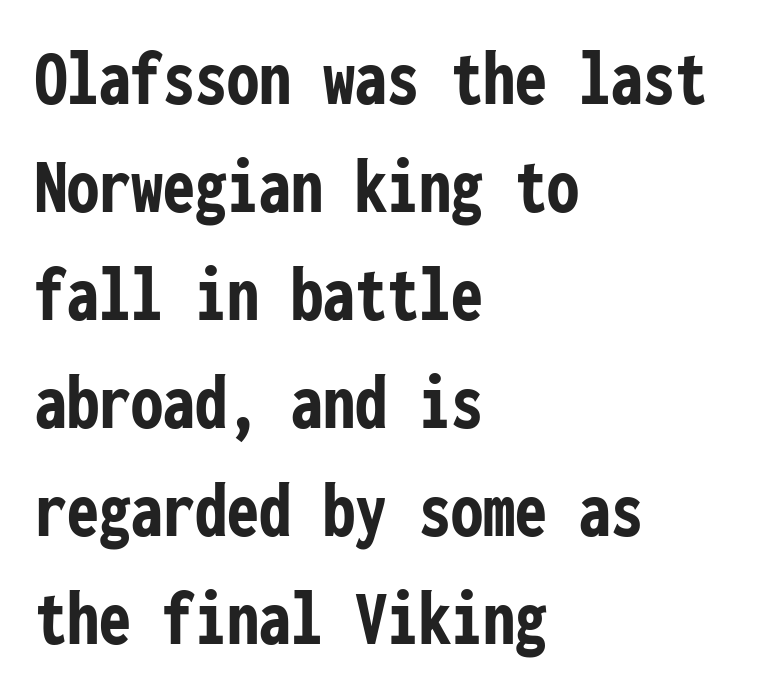
The rendering anchors every line to the left-hand side. A dark, heavy texture on the line: the type is bold. Default kerning and tracking; the words read as compact shapes. Serif or sans? Sans — the stroke terminals are bare. Words float on clear page, feet unadorned. These lines are rendered in a fixed-pitch font.
